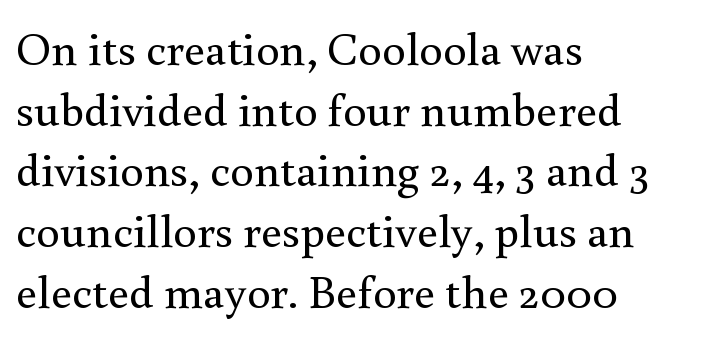
This is the regular roman posture of the typeface. The typesetter chose a ragged-right arrangement here. The type is set solid horizontally, with unmodified tracking. One glance says typical: line gaps are just what's usual.
